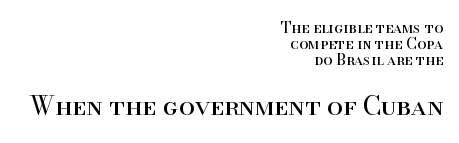
The image shows 26 px text type, upright; set right-aligned, tight line spacing (1.08x), normal letter spacing, not underlined; the second (bottom) block is 1.73x larger.
